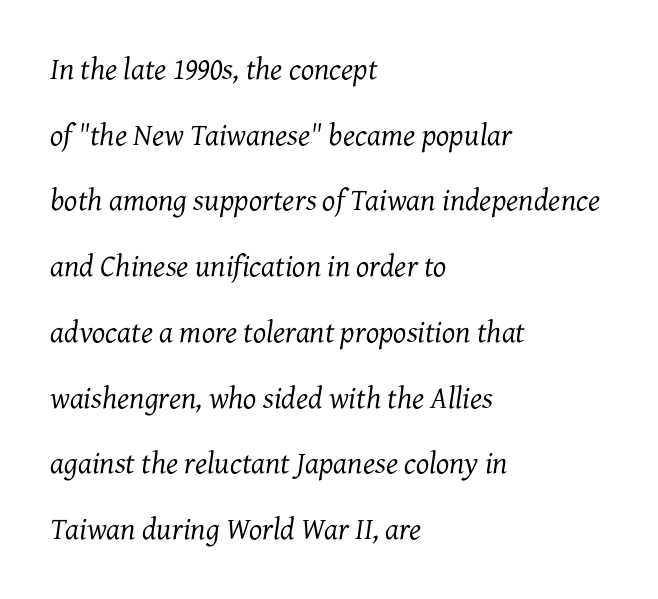
Q: Is the text bold? A: No.
Q: Is the text italic (slanted)? A: Yes, it leans right by about 7 degrees.
Q: Is the typeface a serif or a sans-serif typeface? A: Serif.
Q: Is the text underlined? A: No.
Q: How is the paragraph aligned? A: Left-aligned.
Q: Is the spacing between letters normal or unusually wide? A: Normal.
Q: Is the spacing between lines tight, normal or loose? A: Loose.
Q: Width (condensed, normal, or wide)? A: Normal.
Q: Stroke contrast? A: Medium.
Q: x-height? A: Medium.
Q: Monospaced? A: No.
